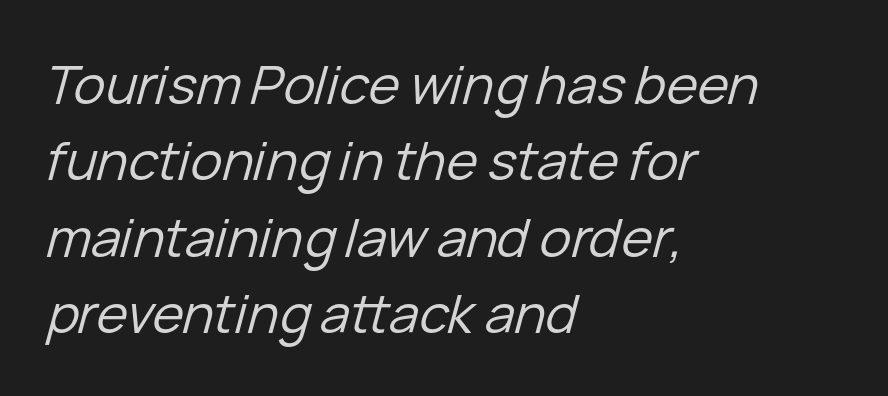
The image shows 53 px regular-weight type, italic (leaning right); set left-aligned, normal line spacing (1.44x), normal letter spacing, not underlined; low stroke contrast and a medium x-height.
